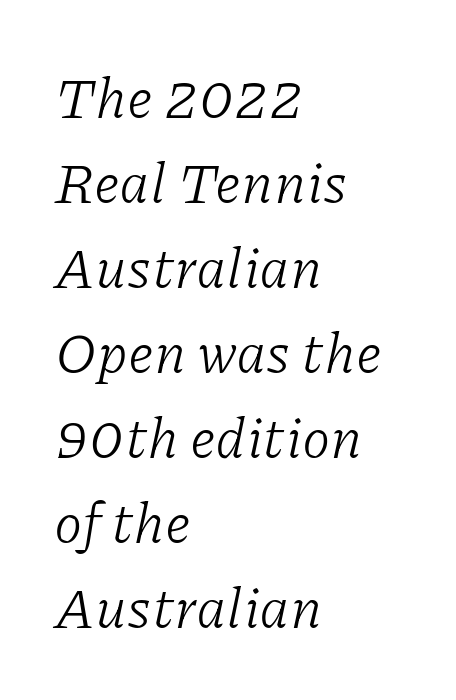
Q: Is the text bold? A: No.
Q: Is the text italic (slanted)? A: Yes, it leans right by about 11 degrees.
Q: Is the typeface a serif or a sans-serif typeface? A: Serif.
Q: Is the text underlined? A: No.
Q: How is the paragraph aligned? A: Left-aligned.
Q: Is the spacing between letters normal or unusually wide? A: Normal.
Q: Is the spacing between lines tight, normal or loose? A: Normal.
Q: Width (condensed, normal, or wide)? A: Normal.
Q: Stroke contrast? A: Low.
Q: x-height? A: Medium.
Q: Monospaced? A: No.
